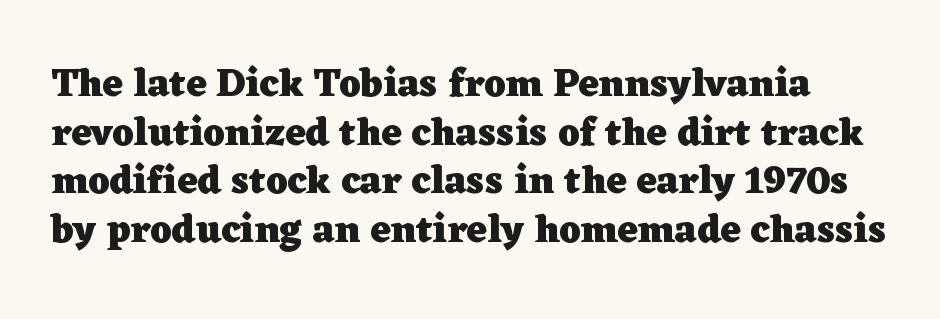
{"serif": "yes", "italic": "no", "bold": "yes", "weight": "heavy", "width": "wide", "stroke_contrast": "low", "x_height": "medium", "monospaced": "no", "underline": "no", "line_spacing": "normal", "line_spacing_ratio": 1.25, "letter_spacing": "normal", "letter_spacing_em": 0.0, "glyph_px": 39}
